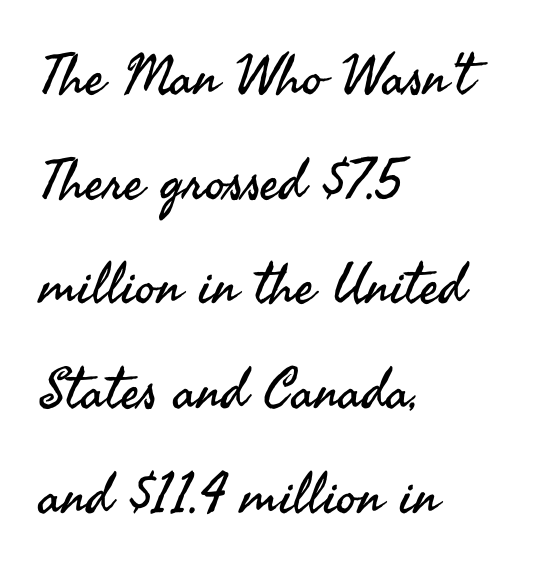
Q: Is the text bold? A: No.
Q: Is the text italic (slanted)? A: Yes.
Q: Is the typeface a serif or a sans-serif typeface? A: Sans-serif.
Q: Is the text underlined? A: No.
Q: How is the paragraph aligned? A: Left-aligned.
Q: Is the spacing between letters normal or unusually wide? A: Normal.
Q: Width (condensed, normal, or wide)? A: Normal.
Q: Stroke contrast? A: Medium.
Q: x-height? A: Small.
Q: Monospaced? A: No.
